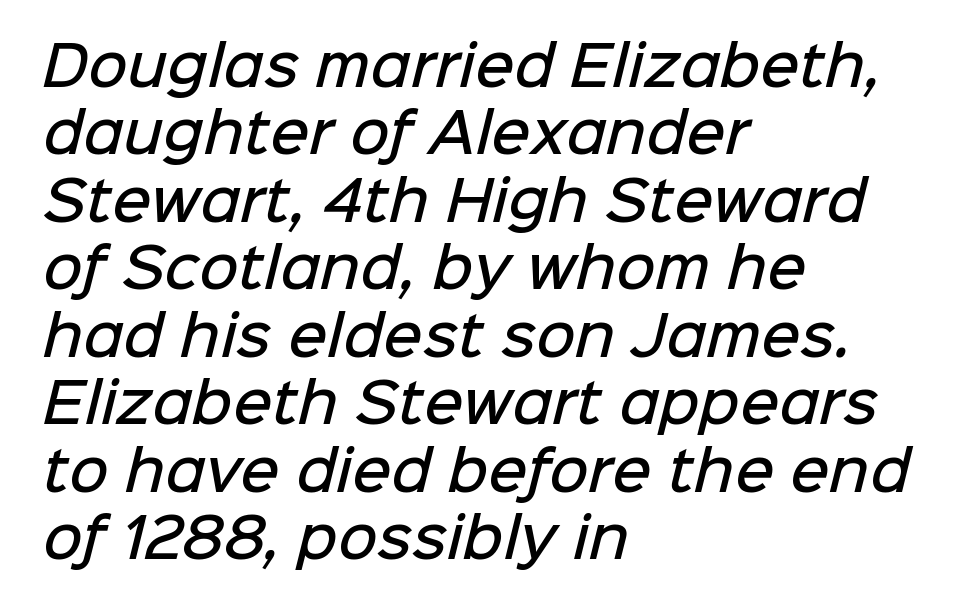
{"serif": "no", "bold": "semi", "weight": "semibold", "width": "normal", "stroke_contrast": "low", "x_height": "medium", "monospaced": "no", "underline": "no", "align": "left", "line_spacing": "normal", "line_spacing_ratio": 1.25, "letter_spacing": "normal", "letter_spacing_em": 0.0, "glyph_px": 54}
